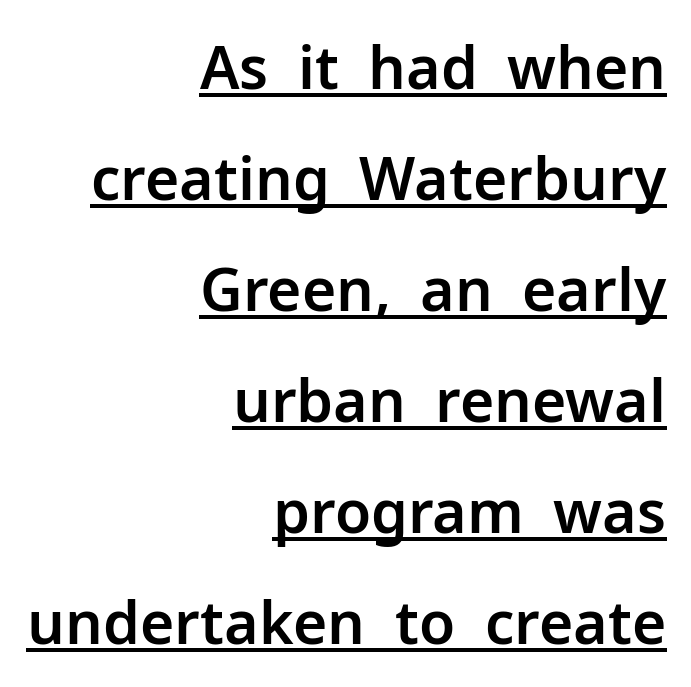
{"serif": "no", "italic": "no", "width": "normal", "stroke_contrast": "low", "x_height": "medium", "monospaced": "no", "underline": "yes", "align": "right", "line_spacing_ratio": 1.88, "letter_spacing": "normal", "letter_spacing_em": 0.0, "glyph_px": 59}
